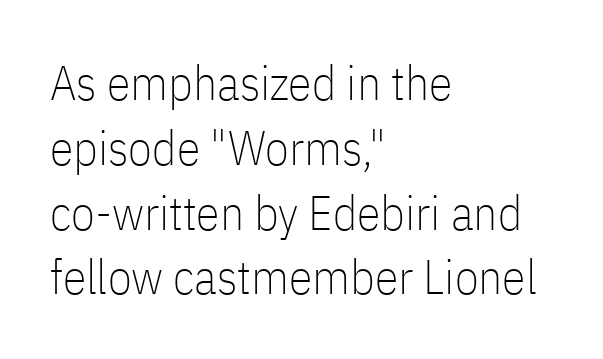
The image shows 48 px thin, condensed sans-serif type, upright; set left-aligned, normal line spacing (1.35x), normal letter spacing, not underlined; low stroke contrast and a medium x-height.
